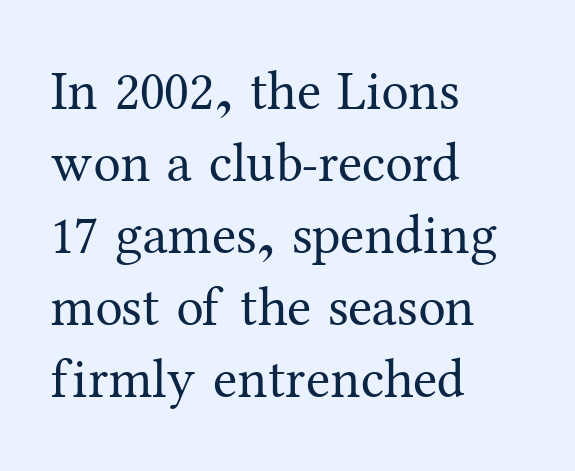
Q: Is the text bold? A: No.
Q: Is the text italic (slanted)? A: No, it is upright.
Q: Is the typeface a serif or a sans-serif typeface? A: Serif.
Q: Is the text underlined? A: No.
Q: How is the paragraph aligned? A: Left-aligned.
Q: Is the spacing between letters normal or unusually wide? A: Normal.
Q: Is the spacing between lines tight, normal or loose? A: Normal.
Q: Width (condensed, normal, or wide)? A: Normal.
Q: Stroke contrast? A: Medium.
Q: x-height? A: Medium.
Q: Monospaced? A: No.
